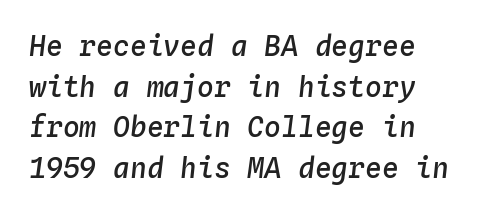
Q: Is the text bold? A: Semi-bold.
Q: Is the text italic (slanted)? A: Yes, it leans right by about 4 degrees.
Q: Is the text underlined? A: No.
Q: How is the paragraph aligned? A: Left-aligned.
Q: Is the spacing between letters normal or unusually wide? A: Normal.
Q: Is the spacing between lines tight, normal or loose? A: Normal.
Q: Width (condensed, normal, or wide)? A: Normal.
Q: Stroke contrast? A: Low.
Q: x-height? A: Medium.
Q: Monospaced? A: Yes.
